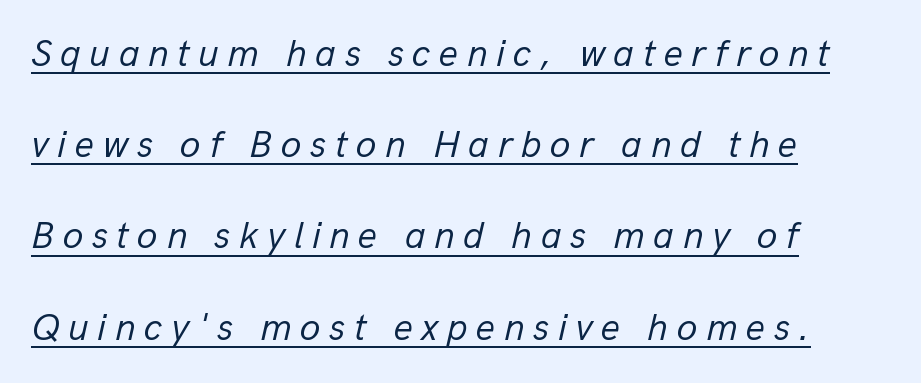
The image shows 38 px regular-weight type, italic (leaning right); set left-aligned, loose line spacing (2.4x), unusually wide letter spacing (+0.22 em), underlined; low stroke contrast and a medium x-height.
